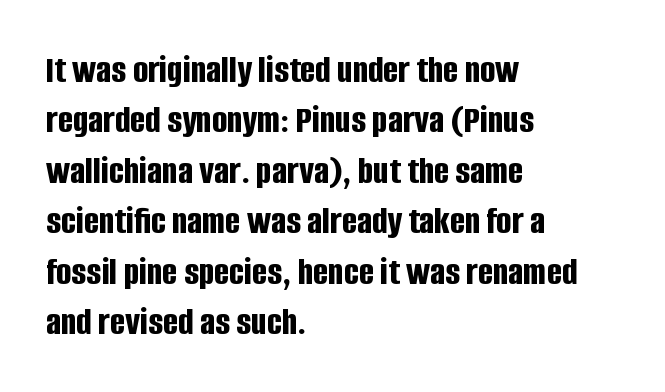
The image shows 40 px bold, condensed sans-serif type, upright; set left-aligned, normal line spacing (1.26x), normal letter spacing, not underlined; low stroke contrast and a large x-height.
